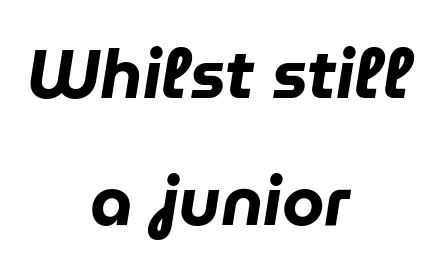
The image shows 68 px heavy type, italic (leaning right); set centered, line spacing 1.87x, normal letter spacing, not underlined; low stroke contrast and a medium x-height.
